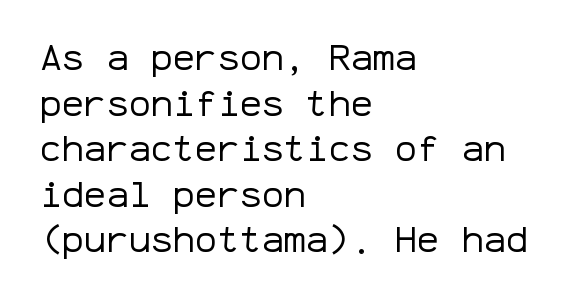
Q: Is the text bold? A: No.
Q: Is the text italic (slanted)? A: No, it is upright.
Q: Is the typeface a serif or a sans-serif typeface? A: Sans-serif.
Q: Is the text underlined? A: No.
Q: How is the paragraph aligned? A: Left-aligned.
Q: Is the spacing between letters normal or unusually wide? A: Normal.
Q: Width (condensed, normal, or wide)? A: Normal.
Q: Stroke contrast? A: Low.
Q: x-height? A: Medium.
Q: Monospaced? A: Yes.
